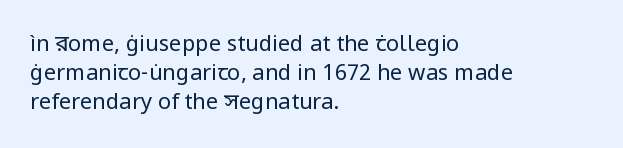
Q: Is the text bold? A: No.
Q: Is the text italic (slanted)? A: No, it is upright.
Q: Is the text underlined? A: No.
Q: How is the paragraph aligned? A: Left-aligned.
Q: Is the spacing between letters normal or unusually wide? A: Normal.
Q: Is the spacing between lines tight, normal or loose? A: Normal.
